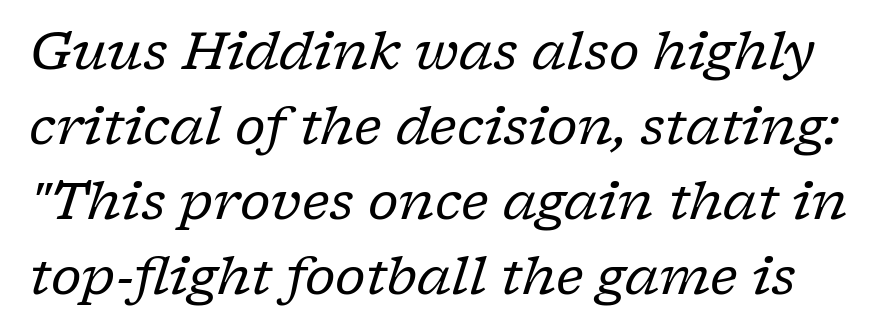
Q: Is the text bold? A: No.
Q: Is the text italic (slanted)? A: Yes, it leans right by about 17 degrees.
Q: Is the typeface a serif or a sans-serif typeface? A: Serif.
Q: Is the text underlined? A: No.
Q: Is the spacing between letters normal or unusually wide? A: Normal.
Q: Is the spacing between lines tight, normal or loose? A: Normal.
Q: Width (condensed, normal, or wide)? A: Normal.
Q: Stroke contrast? A: Low.
Q: x-height? A: Medium.
Q: Monospaced? A: No.
